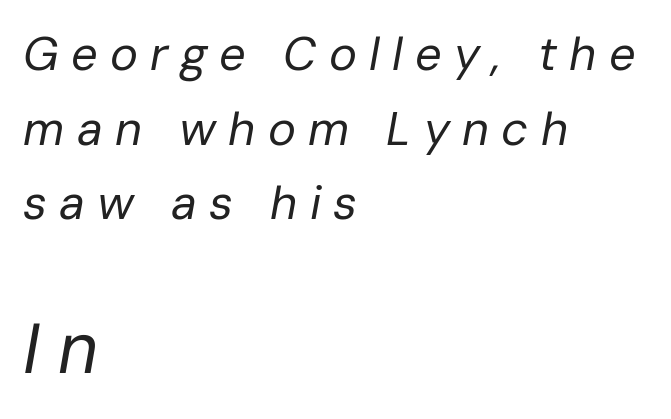
Interline gaps are of average width in this sample. Stroke thickness stays within the range of a standard reading face or lighter. The rag falls on the right side of this text block. These lines are rendered in a variable-pitch font.
